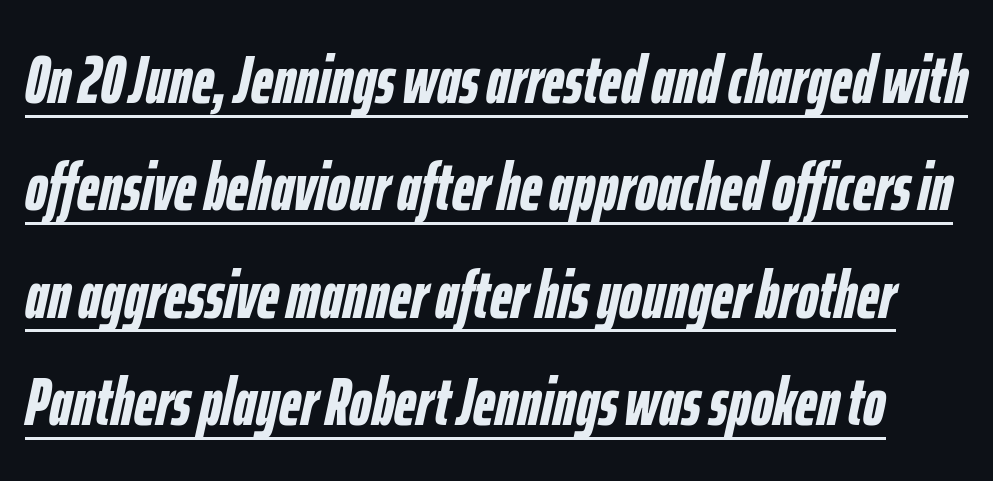
Q: Is the text bold? A: Yes.
Q: Is the text italic (slanted)? A: Yes, it leans right by about 12 degrees.
Q: Is the text underlined? A: Yes.
Q: Is the spacing between letters normal or unusually wide? A: Normal.
Q: Is the spacing between lines tight, normal or loose? A: Normal.
Q: Width (condensed, normal, or wide)? A: Condensed.
Q: Stroke contrast? A: Low.
Q: x-height? A: Medium.
Q: Monospaced? A: No.
